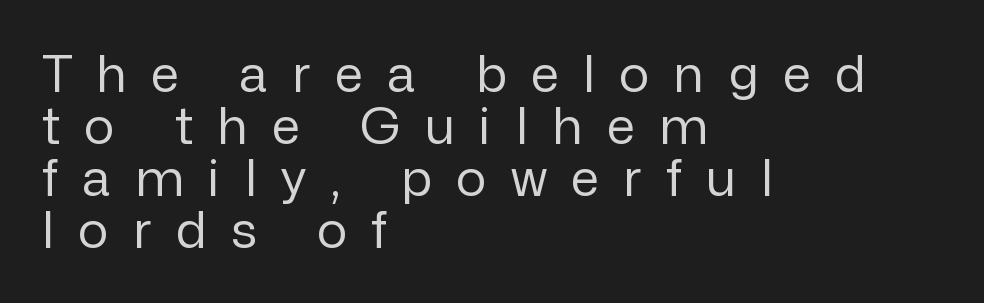
{"serif": "no", "italic": "no", "bold": "no", "weight": "regular", "width": "normal", "stroke_contrast": "low", "x_height": "medium", "monospaced": "no", "underline": "no", "align": "left", "line_spacing": "tight", "line_spacing_ratio": 1.02, "letter_spacing": "wide", "letter_spacing_em": 0.48, "glyph_px": 51}
